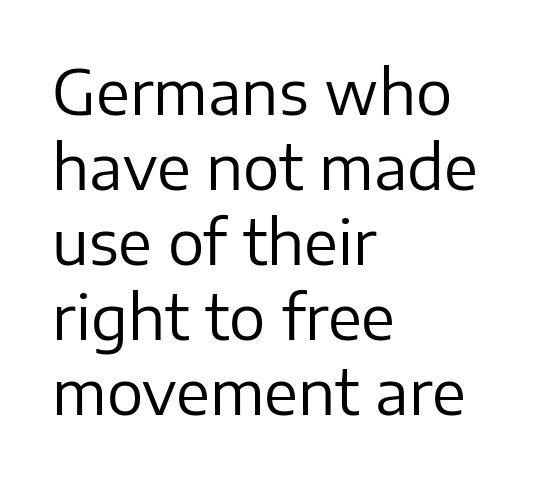
The image shows 61 px regular-weight sans-serif type, upright; set left-aligned, line spacing 1.23x, normal letter spacing, not underlined; low stroke contrast and a medium x-height.
